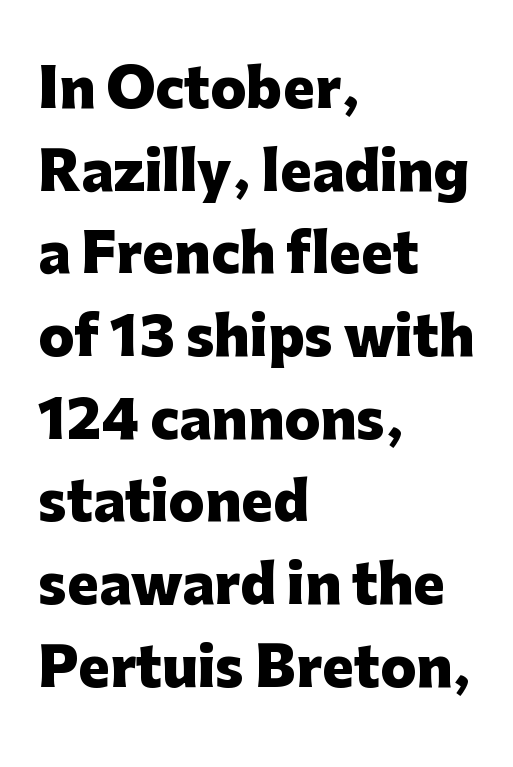
The image shows 53 px heavy sans-serif type, upright; set left-aligned, normal line spacing (1.56x), normal letter spacing, not underlined; low stroke contrast and a medium x-height.
